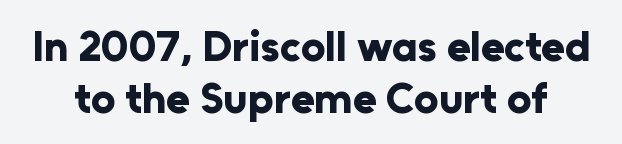
{"serif": "no", "italic": "no", "bold": "yes", "weight": "bold", "width": "normal", "stroke_contrast": "low", "x_height": "medium", "monospaced": "no", "underline": "no", "line_spacing_ratio": 1.2, "letter_spacing": "normal", "letter_spacing_em": 0.0, "glyph_px": 43}
